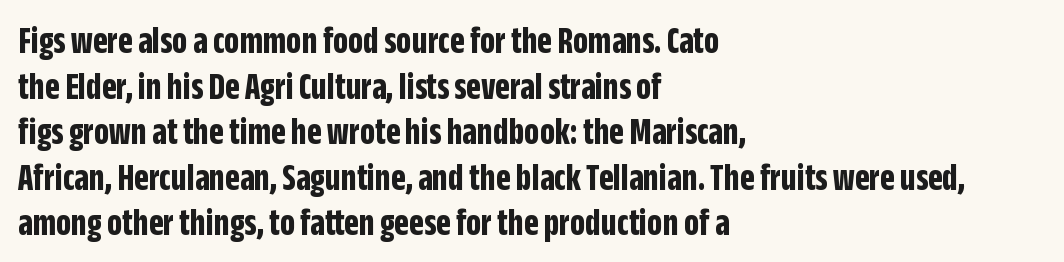
{"serif": "no", "italic": "no", "bold": "yes", "weight": "bold", "width": "condensed", "stroke_contrast": "low", "x_height": "large", "monospaced": "no", "underline": "no", "align": "left", "line_spacing_ratio": 1.2, "letter_spacing": "normal", "letter_spacing_em": 0.0, "glyph_px": 38}
